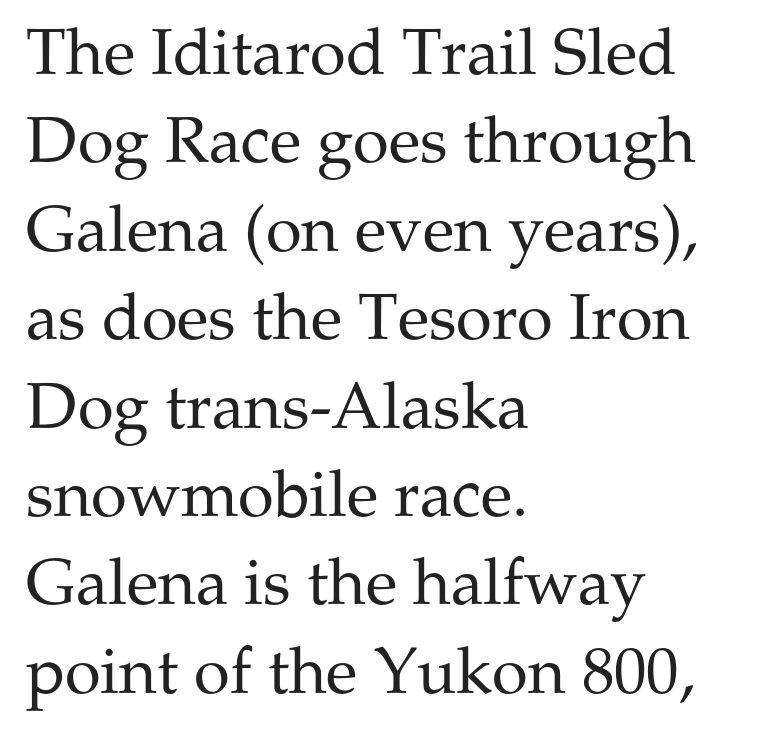
The image shows 65 px regular-weight serif type, upright; set left-aligned, normal line spacing (1.36x), normal letter spacing, not underlined; medium stroke contrast and a medium x-height.
